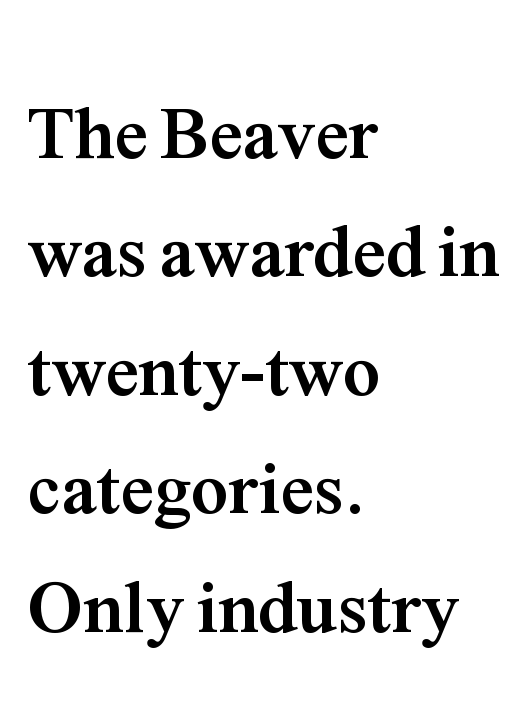
Q: Is the text bold? A: Yes.
Q: Is the text italic (slanted)? A: No, it is upright.
Q: Is the typeface a serif or a sans-serif typeface? A: Serif.
Q: Is the text underlined? A: No.
Q: How is the paragraph aligned? A: Left-aligned.
Q: Is the spacing between letters normal or unusually wide? A: Normal.
Q: Is the spacing between lines tight, normal or loose? A: Normal.
Q: Width (condensed, normal, or wide)? A: Normal.
Q: Stroke contrast? A: Medium.
Q: x-height? A: Medium.
Q: Monospaced? A: No.
